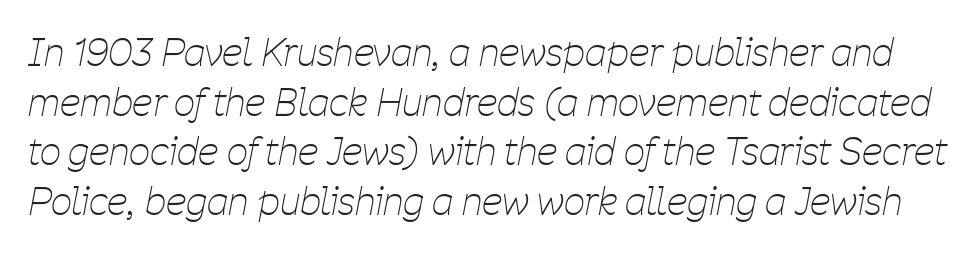
The image shows 37 px thin, condensed type, italic (leaning right); set normal line spacing (1.34x), normal letter spacing, not underlined; low stroke contrast and a medium x-height.
